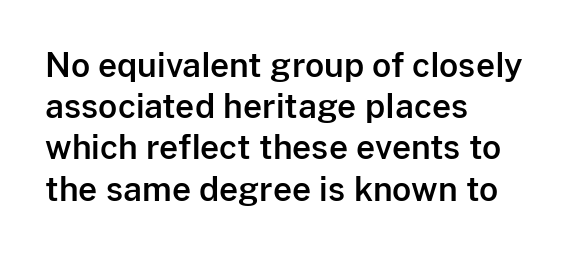
The type is set solid horizontally, with unmodified tracking. Looks like regular typesetting: each glyph gets only the width it needs. One-word summary of the alignment: left. The leading is moderate, giving the passage an even texture. Every character sits straight up, as roman type does.
